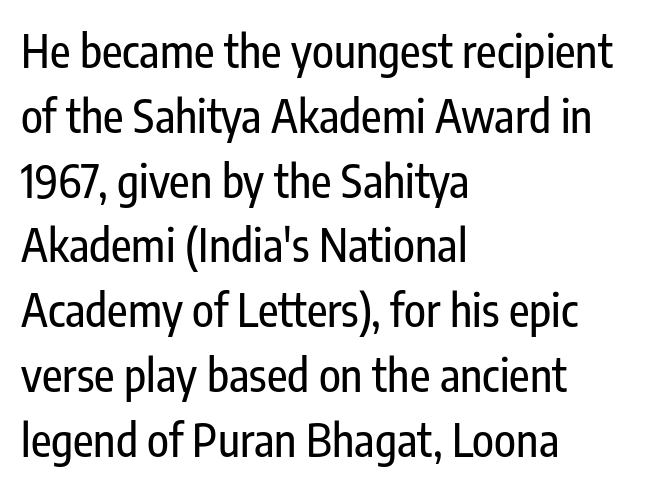
The setting favours the left margin, as ordinary paragraphs usually do. This is roman type, the default non-slanted kind. Note: no serifs on the glyphs. These lines are rendered in a variable-pitch font. The zone under the glyphs is completely vacant. Here the glyphs are tracked normally, forming tight word shapes.
